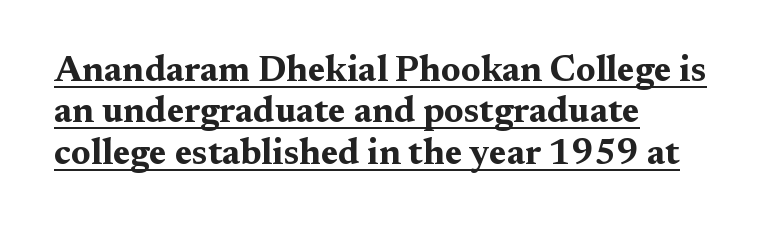
Closely set lines give the paragraph a compact silhouette. Notice how the passage keeps a crisp vertical edge on the left only. Note the varied advance widths — an 'i' is clearly narrower than an 'm'. I'd describe the lettering as bold — thick and assertive. This is the regular roman posture of the typeface. The passage shown is underscored from start to finish.
